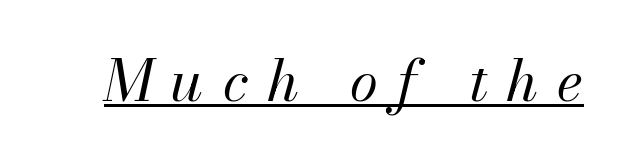
{"italic": "yes", "lean": "right", "slant_degrees": 13, "bold": "no", "weight": "regular", "width": "normal", "stroke_contrast": "medium", "x_height": "small", "monospaced": "no", "underline": "yes", "letter_spacing": "wide", "letter_spacing_em": 0.33, "glyph_px": 57}
